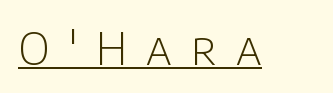
The image shows 45 px light sans-serif type, upright; set unusually wide letter spacing (+0.42 em), underlined; low stroke contrast and a large x-height.
